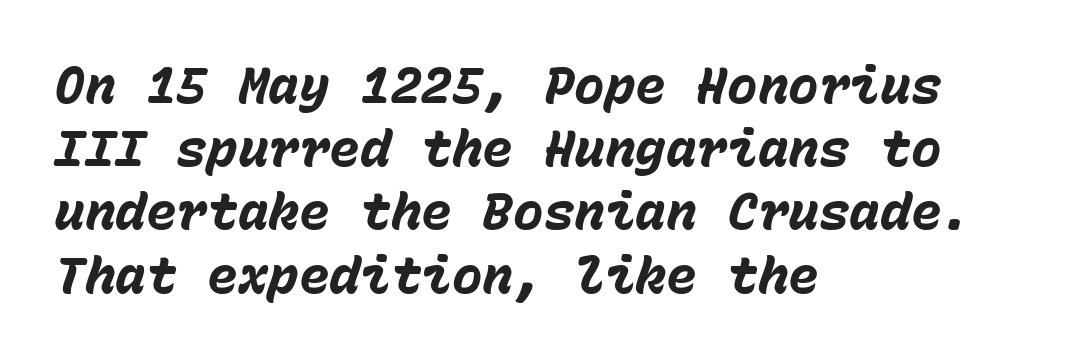
The font is running at its bold setting. The setting favours the left margin, as ordinary paragraphs usually do. It's the slanting kind of type. Monospaced: the letters line up in strict vertical columns.
